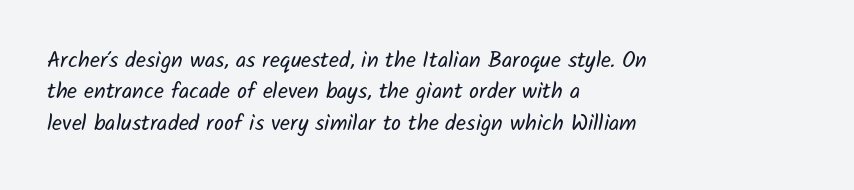
The face used here is rendered with its standard letterfit. Underlining? Definitely not there. The rows are spaced the way most documents space them. Caption: multi-line text, flush left, ragged right.
